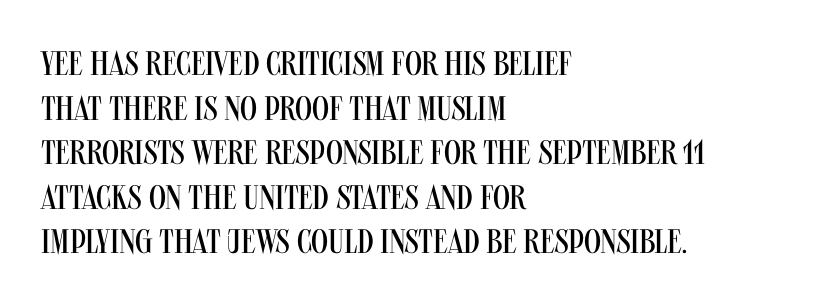
Q: Is the text bold? A: No.
Q: Is the text italic (slanted)? A: No, it is upright.
Q: Is the typeface a serif or a sans-serif typeface? A: Sans-serif.
Q: Is the text underlined? A: No.
Q: How is the paragraph aligned? A: Left-aligned.
Q: Is the spacing between letters normal or unusually wide? A: Normal.
Q: Is the spacing between lines tight, normal or loose? A: Normal.
Q: Width (condensed, normal, or wide)? A: Condensed.
Q: Stroke contrast? A: Medium.
Q: x-height? A: Large.
Q: Monospaced? A: No.
